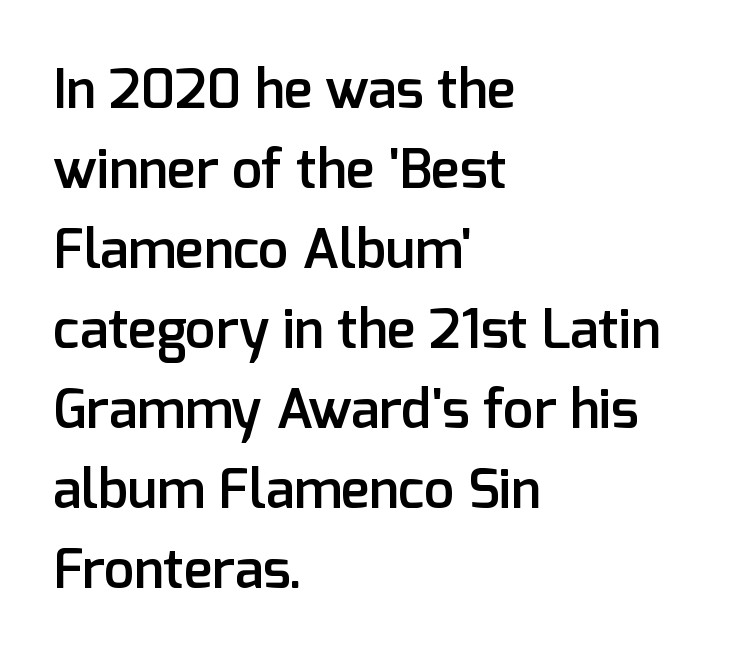
The image shows 54 px semibold sans-serif type, upright; set left-aligned, normal line spacing (1.48x), normal letter spacing, not underlined; low stroke contrast and a medium x-height.
